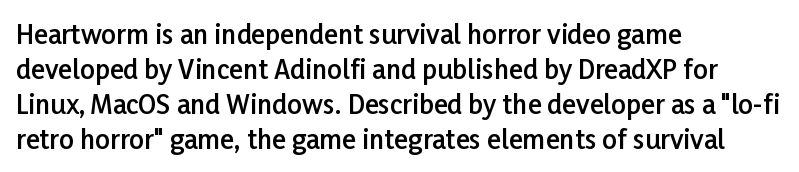
Q: Is the text bold? A: Semi-bold.
Q: Is the text italic (slanted)? A: No, it is upright.
Q: Is the text underlined? A: No.
Q: How is the paragraph aligned? A: Left-aligned.
Q: Is the spacing between letters normal or unusually wide? A: Normal.
Q: Is the spacing between lines tight, normal or loose? A: Normal.
